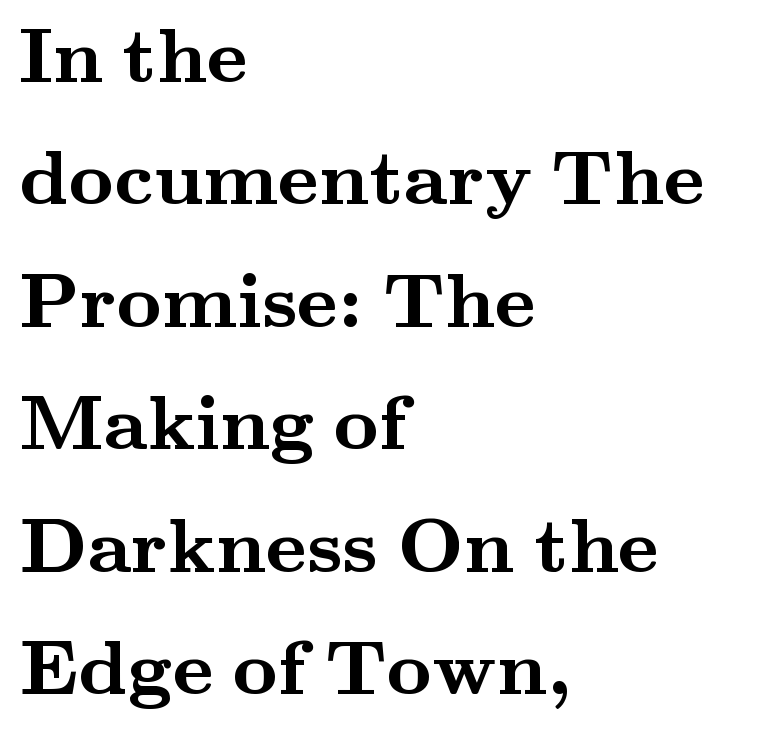
The image shows 78 px semibold, wide serif type, upright; set left-aligned, normal line spacing (1.57x), normal letter spacing, not underlined; medium stroke contrast and a small x-height.
